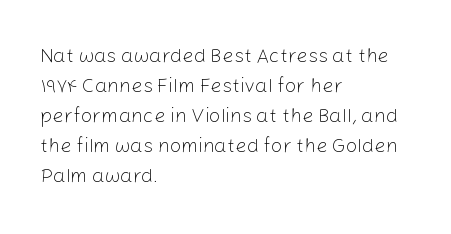
The image shows 20 px text type, upright; set left-aligned, normal line spacing (1.5x), normal letter spacing, not underlined.
